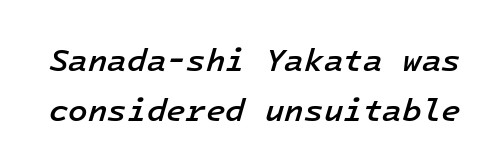
{"italic": "yes", "lean": "right", "slant_degrees": 16, "bold": "semi", "weight": "semibold", "width": "normal", "stroke_contrast": "low", "x_height": "medium", "monospaced": "yes", "underline": "no", "line_spacing": "normal", "line_spacing_ratio": 1.56, "letter_spacing": "normal", "letter_spacing_em": 0.0, "glyph_px": 32}
